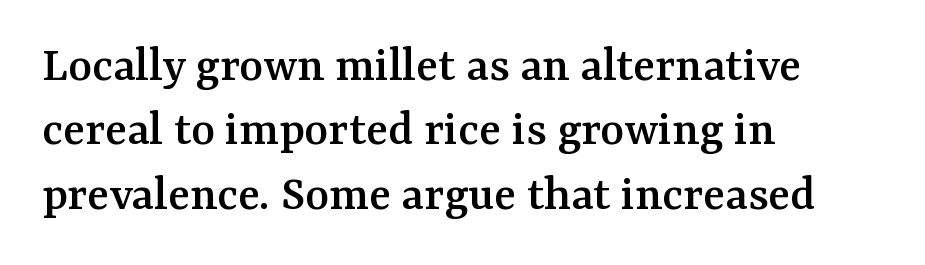
The text was rendered using a seriffed face with decorative stroke endings. The glyphs are unaccompanied by any horizontal stroke below them. These lines keep a tight, regular rhythm from letter to letter. You could not count columns in this text — the font is proportionally spaced.
